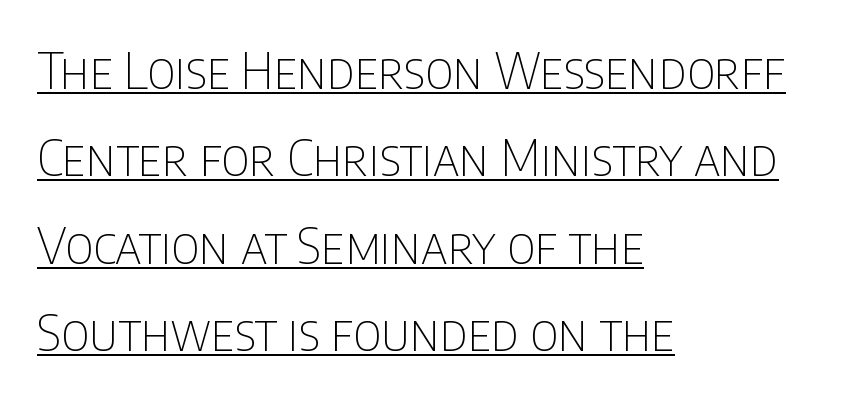
The image shows 50 px thin, condensed sans-serif type, upright; set left-aligned, line spacing 1.75x, normal letter spacing, underlined; low stroke contrast and a large x-height.
